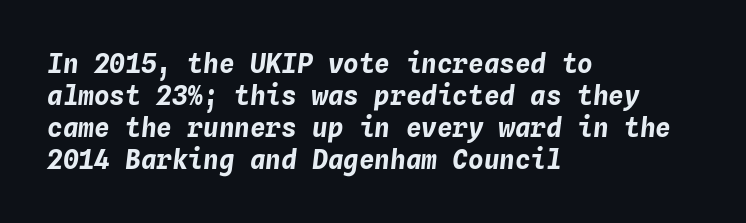
Q: Is the text bold? A: Yes.
Q: Is the text italic (slanted)? A: Yes, it leans right by about 4 degrees.
Q: Is the text underlined? A: No.
Q: How is the paragraph aligned? A: Left-aligned.
Q: Is the spacing between letters normal or unusually wide? A: Normal.
